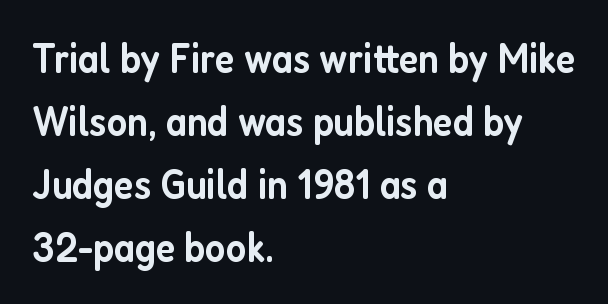
The space between consecutive lines is moderate. Posture: straight, roman, zero tilt. You could not count columns in this text — the font is proportionally spaced. The letters sit at their default tracking, neither squeezed nor spread. Horizontally, the lines are justified to the leading edge only. The text was rendered using a sans face with plain stroke endings.
